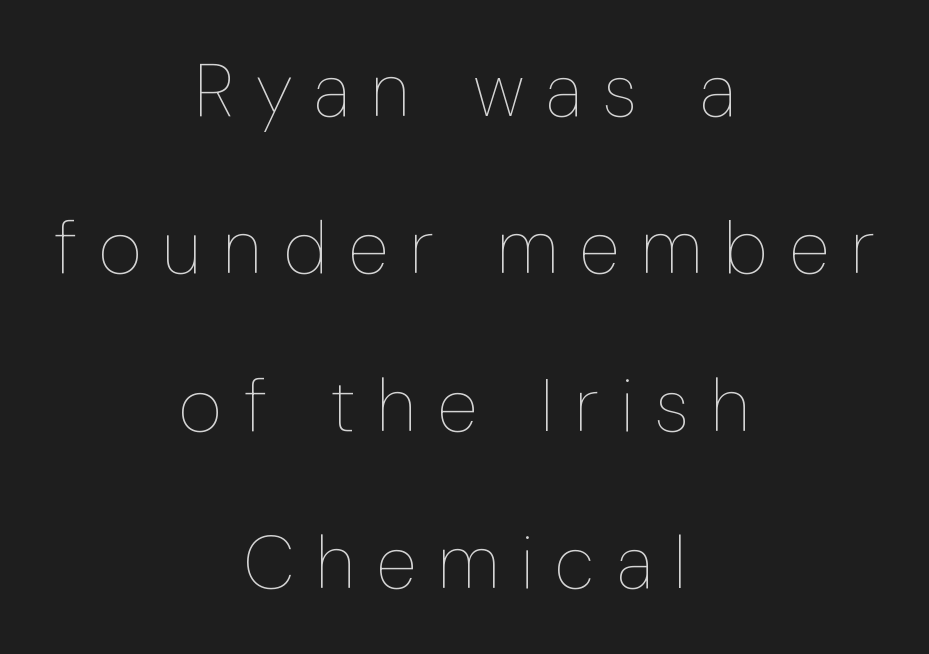
{"italic": "no", "bold": "no", "weight": "thin", "width": "condensed", "stroke_contrast": "low", "x_height": "medium", "monospaced": "no", "underline": "no", "align": "center", "line_spacing": "loose", "line_spacing_ratio": 2.1, "letter_spacing": "wide", "letter_spacing_em": 0.29, "glyph_px": 75}
